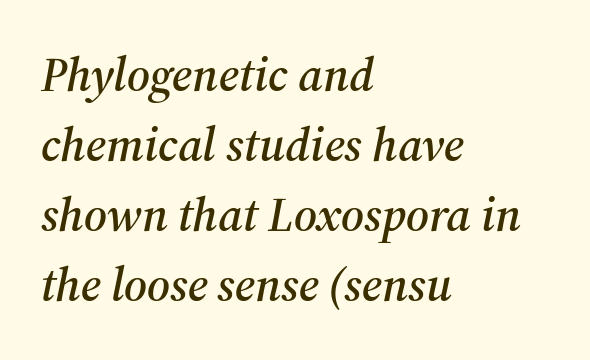
Q: Is the text italic (slanted)? A: Yes, it leans right by about 12 degrees.
Q: Is the typeface a serif or a sans-serif typeface? A: Serif.
Q: Is the text underlined? A: No.
Q: How is the paragraph aligned? A: Left-aligned.
Q: Is the spacing between letters normal or unusually wide? A: Normal.
Q: Is the spacing between lines tight, normal or loose? A: Normal.
Q: Width (condensed, normal, or wide)? A: Normal.
Q: Stroke contrast? A: Medium.
Q: x-height? A: Medium.
Q: Monospaced? A: No.
